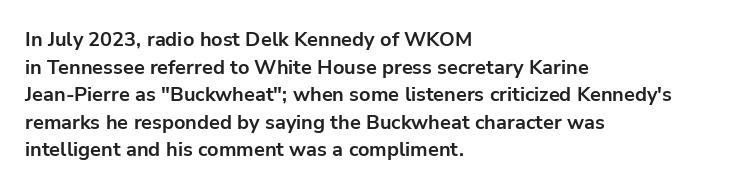
{"italic": "no", "bold": "yes", "underline": "no", "align": "left", "line_spacing": "normal", "line_spacing_ratio": 1.38, "letter_spacing": "normal", "letter_spacing_em": 0.0, "glyph_px": 20}
